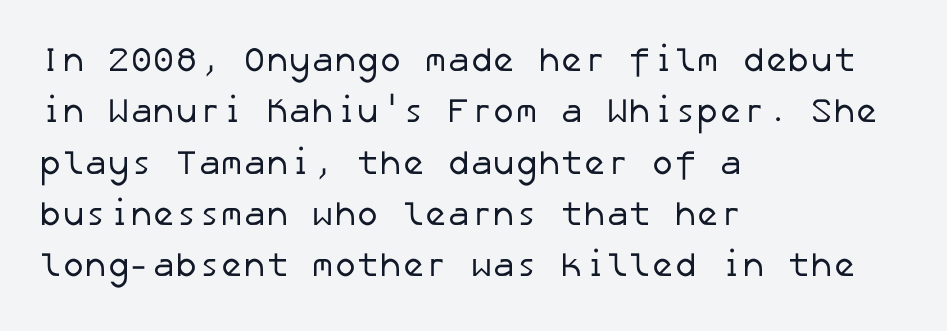
The space between consecutive lines is moderate. The setting favours the left margin, as ordinary paragraphs usually do. Serif or sans? Sans — the stroke terminals are bare. Stroke mass is kept to a normal reading level or below. The line texture is even and compact thanks to regular tracking.
